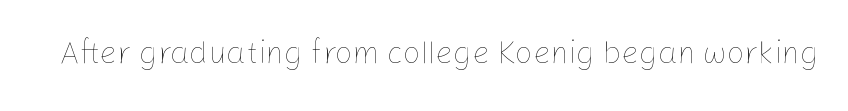
Tall strokes in this sample are plumb rather than angled. Plain, unruled lines of type. No chunkiness to these letters — they're not bold. Looks like regular typesetting: each glyph gets only the width it needs.
